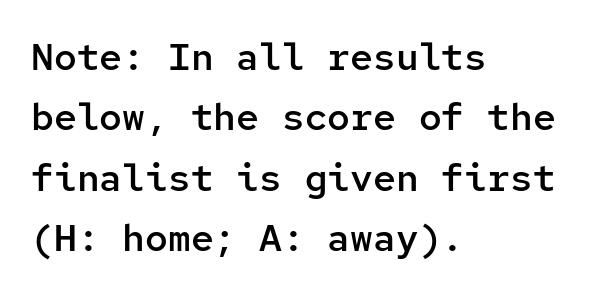
Tracking here is standard; glyphs follow each other at the usual distance. These lines are rendered in a fixed-pitch font. Honestly, there is no underline to notice here at all. Posture: vertical. Examine the stroke ends and you'll find no serifs.
